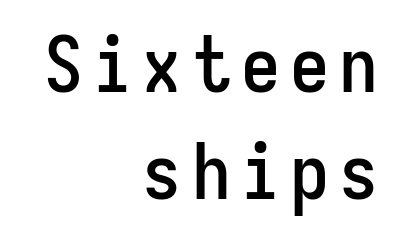
The image shows 78 px condensed sans-serif type, upright, monospaced; set right-aligned, normal line spacing (1.37x), not underlined; low stroke contrast and a medium x-height.
